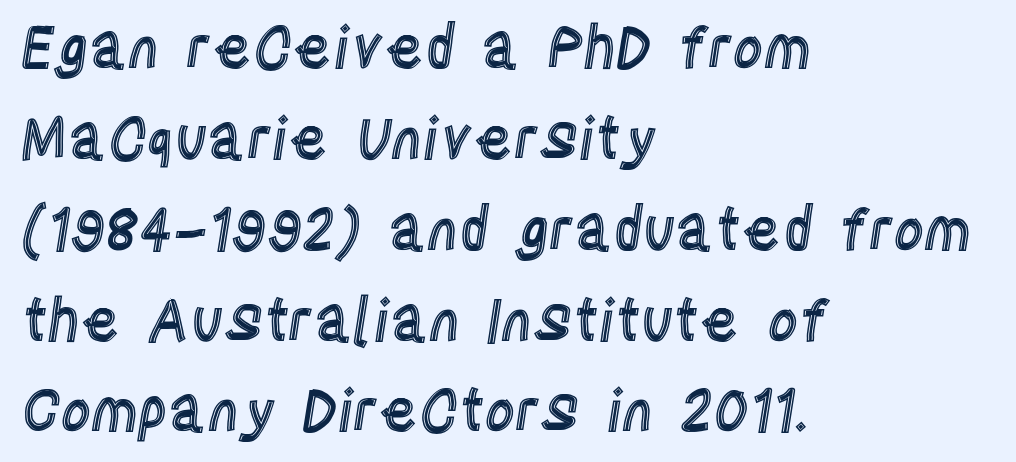
The type is set solid horizontally, with unmodified tracking. The passage shown stacks its lines at a standard gap. Just letters on the line, the space beneath them empty. Each letter keeps its own natural width here, so spacing adapts to shape.
